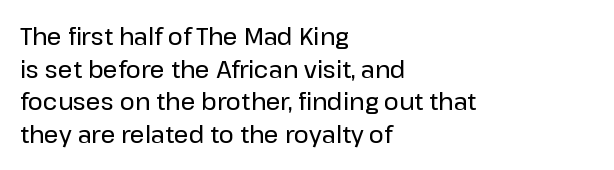
Q: Is the text italic (slanted)? A: No, it is upright.
Q: Is the text underlined? A: No.
Q: How is the paragraph aligned? A: Left-aligned.
Q: Is the spacing between letters normal or unusually wide? A: Normal.
Q: Is the spacing between lines tight, normal or loose? A: Normal.
